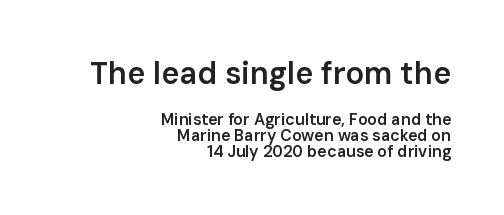
The image shows 31 px semibold sans-serif type, upright; set right-aligned, tight line spacing (1.0x), normal letter spacing, not underlined; the first (top) block is 1.94x larger; low stroke contrast and a medium x-height.
